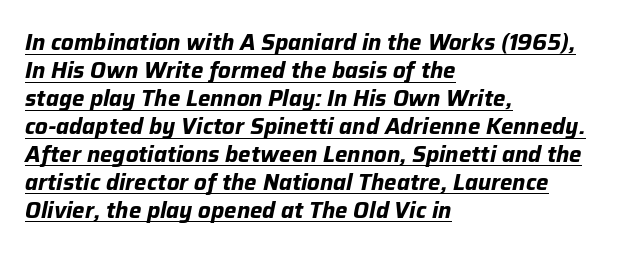
The image shows 22 px bold type, italic (leaning right); set left-aligned, normal line spacing (1.27x), normal letter spacing, underlined.
